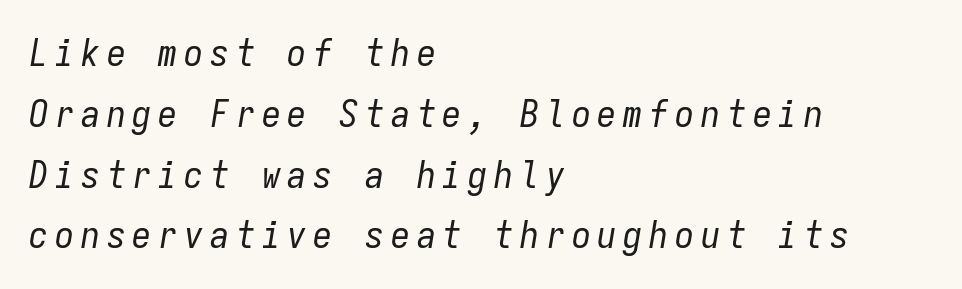
Q: Is the text bold? A: No.
Q: Is the text italic (slanted)? A: Yes, it leans right by about 9 degrees.
Q: Is the text underlined? A: No.
Q: How is the paragraph aligned? A: Left-aligned.
Q: Is the spacing between lines tight, normal or loose? A: Normal.
Q: Width (condensed, normal, or wide)? A: Condensed.
Q: Stroke contrast? A: Low.
Q: x-height? A: Medium.
Q: Monospaced? A: Yes.
